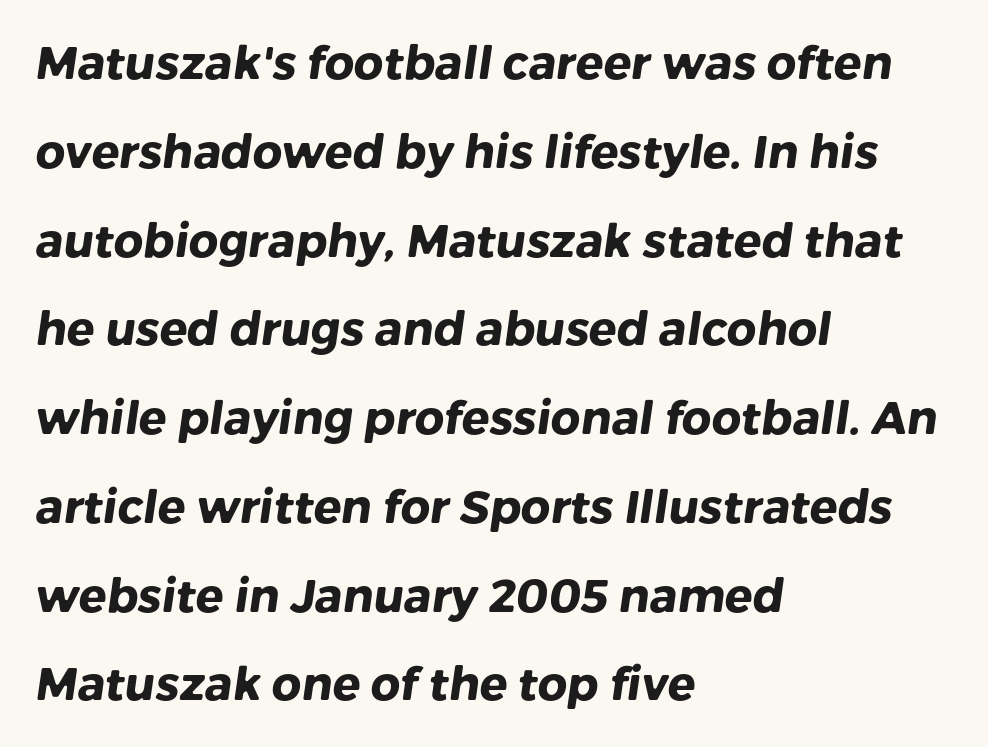
Is there much room between lines? Yes — plenty of vertical air separates them. Think of a printed novel: that variable character pitch is what you see here. Alignment: flush left. Check under the words: just untouched page. Glyph-to-glyph distance matches everyday printed text.
